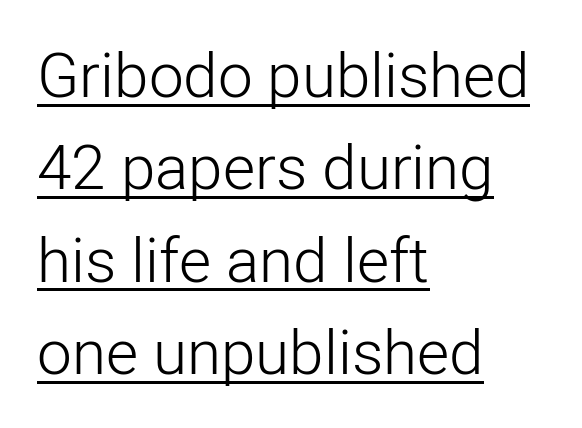
Q: Is the text bold? A: No.
Q: Is the text italic (slanted)? A: No, it is upright.
Q: Is the typeface a serif or a sans-serif typeface? A: Sans-serif.
Q: Is the text underlined? A: Yes.
Q: How is the paragraph aligned? A: Left-aligned.
Q: Is the spacing between letters normal or unusually wide? A: Normal.
Q: Is the spacing between lines tight, normal or loose? A: Normal.
Q: Width (condensed, normal, or wide)? A: Normal.
Q: Stroke contrast? A: Low.
Q: x-height? A: Medium.
Q: Monospaced? A: No.
